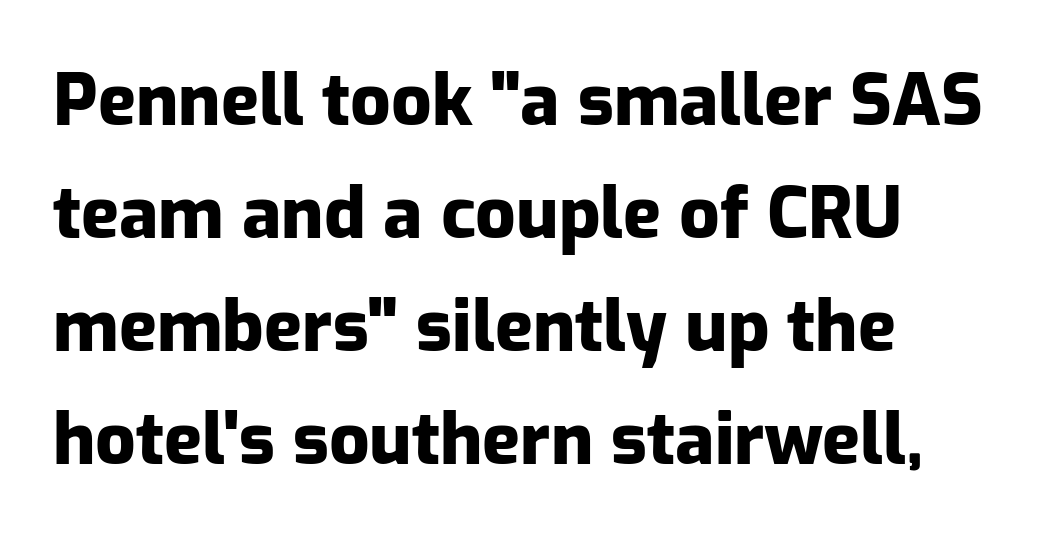
The image shows 71 px heavy sans-serif type, upright; set normal line spacing (1.59x), normal letter spacing, not underlined; low stroke contrast and a medium x-height.
